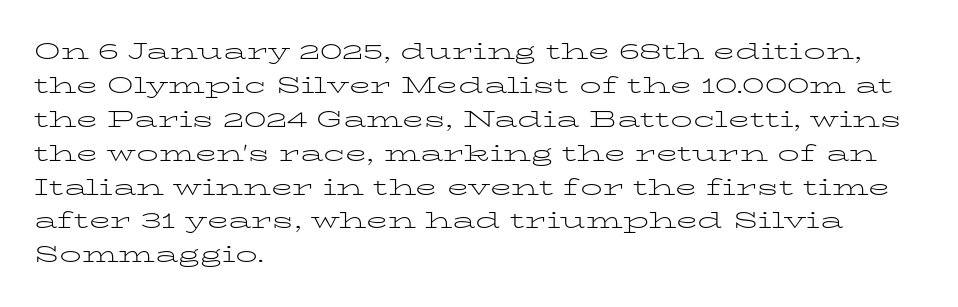
The image shows 22 px text type, upright; set left-aligned, normal line spacing (1.54x), normal letter spacing, not underlined.
